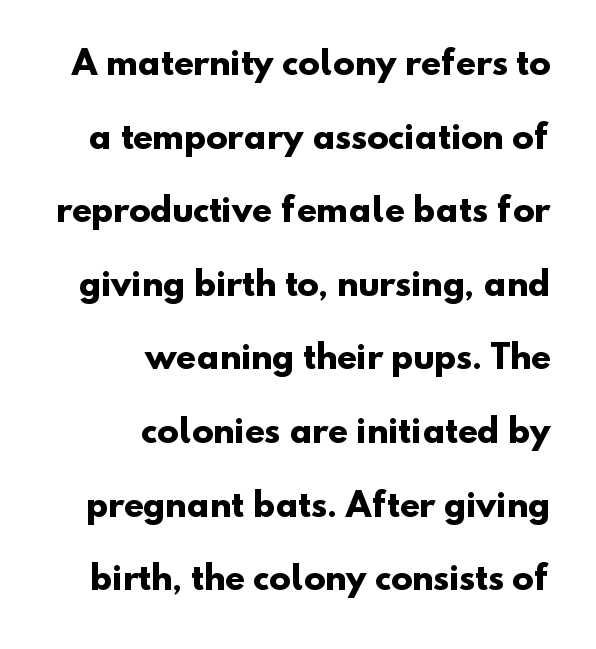
Q: Is the text bold? A: Yes.
Q: Is the typeface a serif or a sans-serif typeface? A: Sans-serif.
Q: Is the text underlined? A: No.
Q: How is the paragraph aligned? A: Right-aligned.
Q: Is the spacing between letters normal or unusually wide? A: Normal.
Q: Is the spacing between lines tight, normal or loose? A: Loose.
Q: Width (condensed, normal, or wide)? A: Normal.
Q: Stroke contrast? A: Low.
Q: x-height? A: Small.
Q: Monospaced? A: No.
